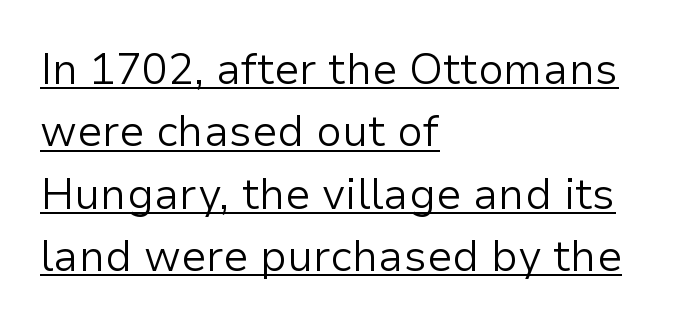
This sample has the flowing, uneven cadence of proportional lettering. Notice how the passage keeps a crisp vertical edge on the left only. A rule runs beneath these lines of type. Baseline-to-baseline distance is the conventional proportion of letter height.
